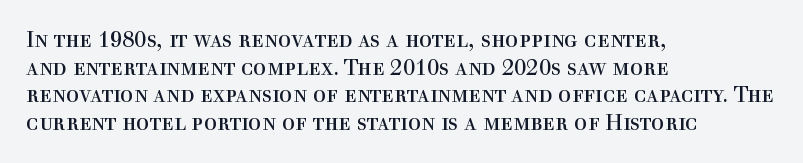
Q: Is the text bold? A: No.
Q: Is the text italic (slanted)? A: No, it is upright.
Q: Is the text underlined? A: No.
Q: How is the paragraph aligned? A: Left-aligned.
Q: Is the spacing between letters normal or unusually wide? A: Normal.
Q: Is the spacing between lines tight, normal or loose? A: Normal.
